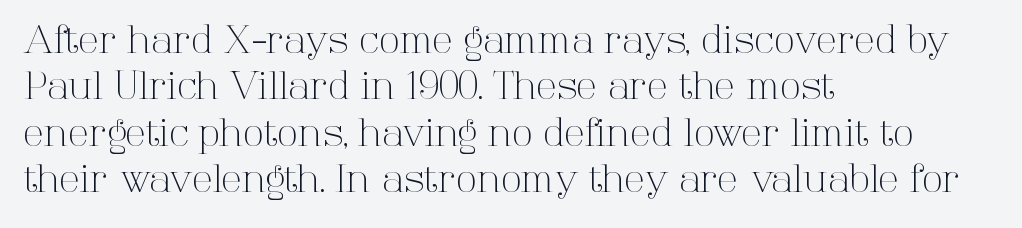
{"serif": "yes", "italic": "no", "bold": "no", "weight": "light", "width": "normal", "stroke_contrast": "high", "x_height": "medium", "monospaced": "no", "underline": "no", "align": "left", "line_spacing_ratio": 1.22, "letter_spacing": "normal", "letter_spacing_em": 0.0, "glyph_px": 38}
